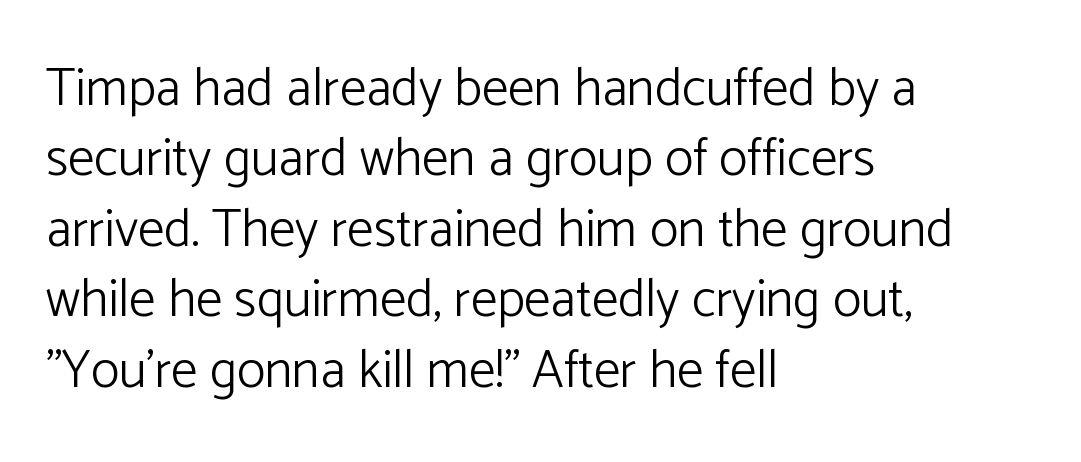
{"serif": "no", "italic": "no", "bold": "no", "weight": "light", "width": "normal", "stroke_contrast": "low", "x_height": "medium", "monospaced": "no", "underline": "no", "align": "left", "line_spacing": "normal", "line_spacing_ratio": 1.33, "letter_spacing": "normal", "letter_spacing_em": 0.0, "glyph_px": 53}
